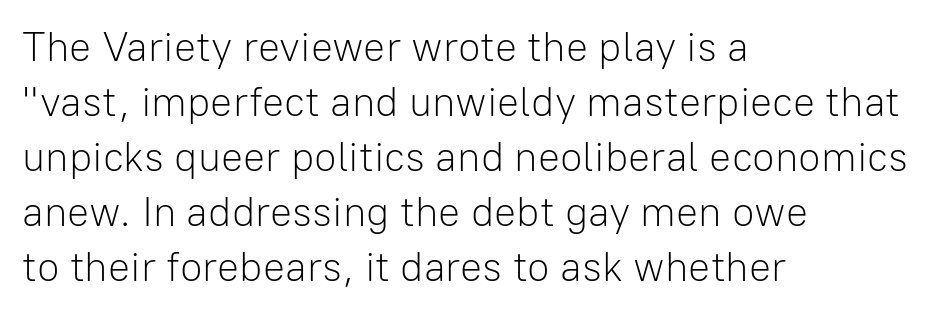
The image shows 41 px light sans-serif type, upright; set left-aligned, normal line spacing (1.34x), normal letter spacing, not underlined; low stroke contrast and a medium x-height.
